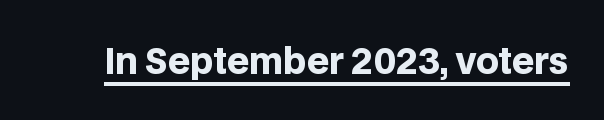
Words appear dense and cohesive because spacing is normal. What weight is shown? A full bold with thick strokes. Is this a fixed-width face? No — the glyphs have proportional, varying widths. The font's upright variant was chosen for this text. You can tell from the bare stems that sans-serif type was used.
